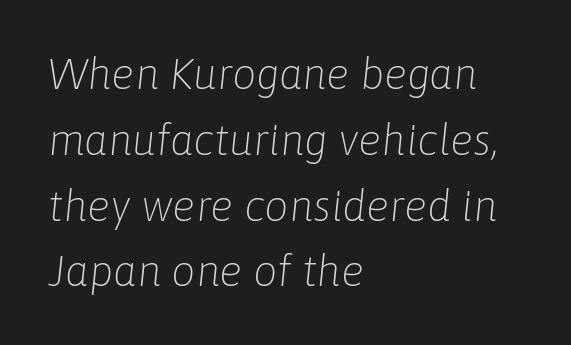
The image shows 43 px light type, italic (leaning right); set left-aligned, normal line spacing (1.53x), normal letter spacing, not underlined; low stroke contrast and a medium x-height.
